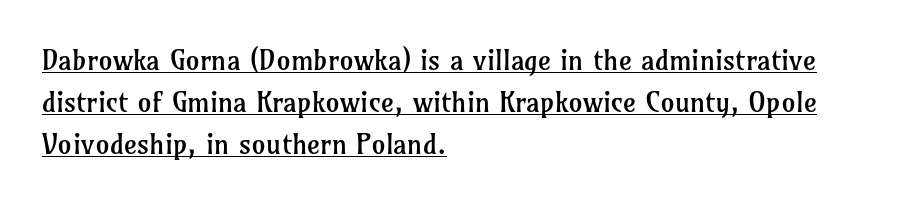
In terms of letterform style, serifs are clearly present. Character widths vary here, with narrow letters taking less room than wide ones. Visually the block forms a straight wall on the left and a jagged coastline on the right. The typography opts for an upright posture over an oblique one. Tracking here is standard; glyphs follow each other at the usual distance.
